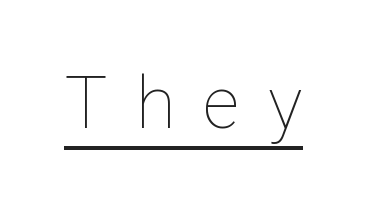
Italic? Not at all — the glyphs are vertical. The letters advance in unequal steps, a hallmark of proportional type. On a weight scale, this lands at 450 or below. The sample's only ornament is a line tracing under the words.
